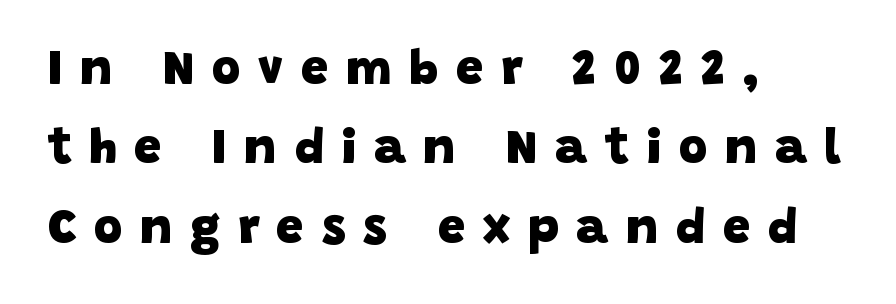
The image shows 49 px heavy sans-serif type; set left-aligned, normal line spacing (1.62x), unusually wide letter spacing (+0.36 em), not underlined; low stroke contrast and a large x-height.
